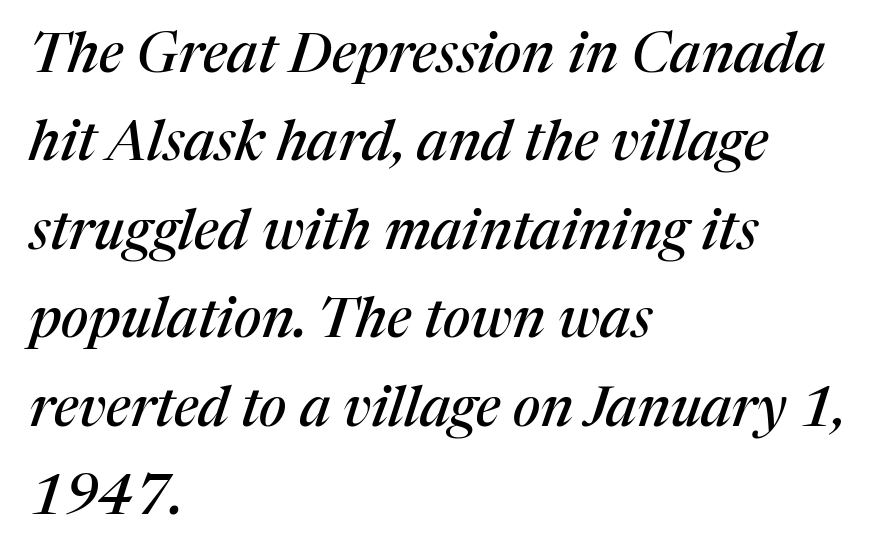
{"serif": "yes", "italic": "yes", "lean": "right", "slant_degrees": 17, "width": "normal", "stroke_contrast": "medium", "x_height": "medium", "monospaced": "no", "underline": "no", "align": "left", "line_spacing": "normal", "line_spacing_ratio": 1.58, "letter_spacing": "normal", "letter_spacing_em": 0.0, "glyph_px": 56}
